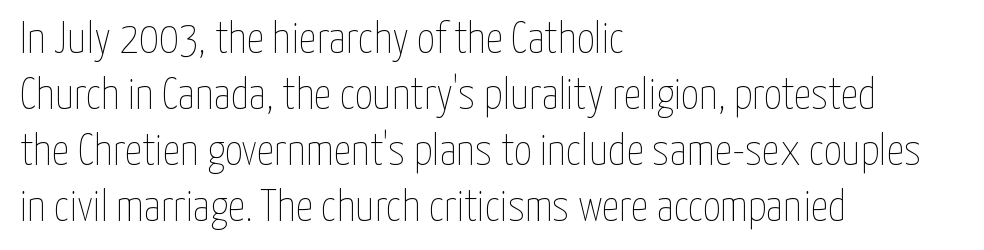
The image shows 44 px thin, condensed type, upright; set left-aligned, normal line spacing (1.27x), normal letter spacing, not underlined; low stroke contrast and a medium x-height.
